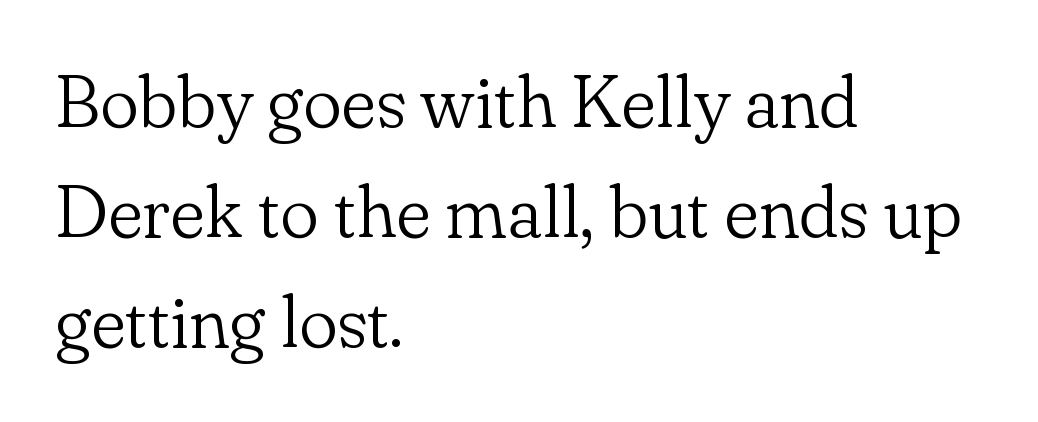
The paragraph shown leans on its left margin. The font is comparable to plain body text, perhaps lighter. These lines are composed in type with serifs. Letters rest on an invisible, unmarked baseline. This sample has the flowing, uneven cadence of proportional lettering. When letters stand straight like this, we call the style roman or upright.
